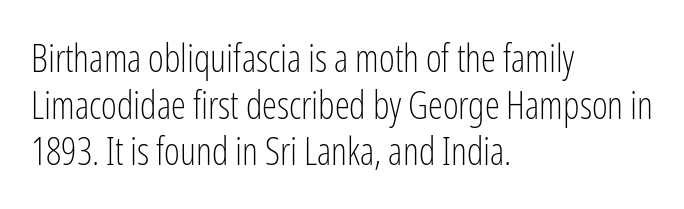
{"serif": "no", "italic": "no", "bold": "no", "weight": "light", "width": "condensed", "stroke_contrast": "low", "x_height": "medium", "monospaced": "no", "underline": "no", "align": "left", "line_spacing_ratio": 1.23, "letter_spacing": "normal", "letter_spacing_em": 0.0, "glyph_px": 38}
